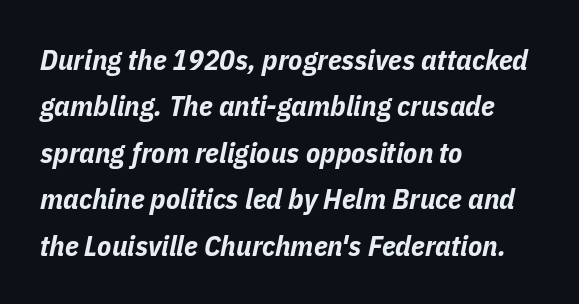
The image shows 29 px bold, condensed type, italic (leaning right); set left-aligned, normal line spacing (1.6x), normal letter spacing, not underlined; low stroke contrast and a medium x-height.
